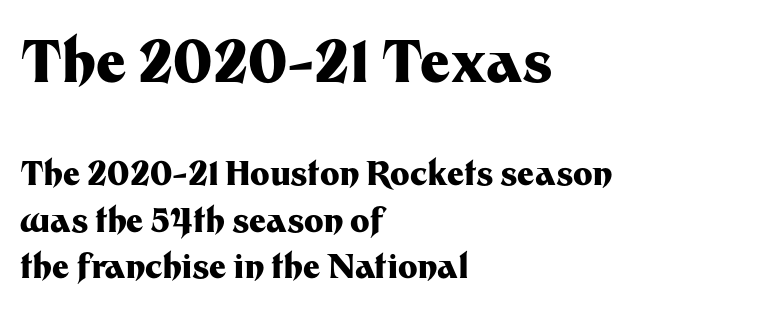
Q: Is the text bold? A: Yes.
Q: Is the text italic (slanted)? A: No, it is upright.
Q: Is the typeface a serif or a sans-serif typeface? A: Sans-serif.
Q: Is the text underlined? A: No.
Q: How is the paragraph aligned? A: Left-aligned.
Q: Is the spacing between letters normal or unusually wide? A: Normal.
Q: Is the spacing between lines tight, normal or loose? A: Normal.
Q: Which block of text is set in a larger size, the first (top) or the second (bottom)? A: The first (top) one.
Q: Width (condensed, normal, or wide)? A: Normal.
Q: Stroke contrast? A: Medium.
Q: x-height? A: Medium.
Q: Monospaced? A: No.
